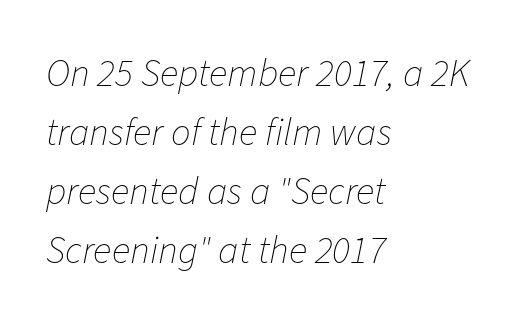
{"italic": "yes", "lean": "right", "slant_degrees": 11, "bold": "no", "weight": "thin", "width": "normal", "stroke_contrast": "low", "x_height": "medium", "monospaced": "no", "underline": "no", "align": "left", "line_spacing": "normal", "line_spacing_ratio": 1.51, "letter_spacing": "normal", "letter_spacing_em": 0.0, "glyph_px": 39}
